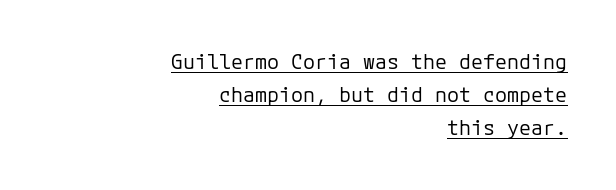
Regarding leading, the lines here are spaced in the standard way. Weight class: somewhere from thin through regular. The font's upright variant was chosen for this text. Layout note: lines flush right. A typographer would call this underscored text.
